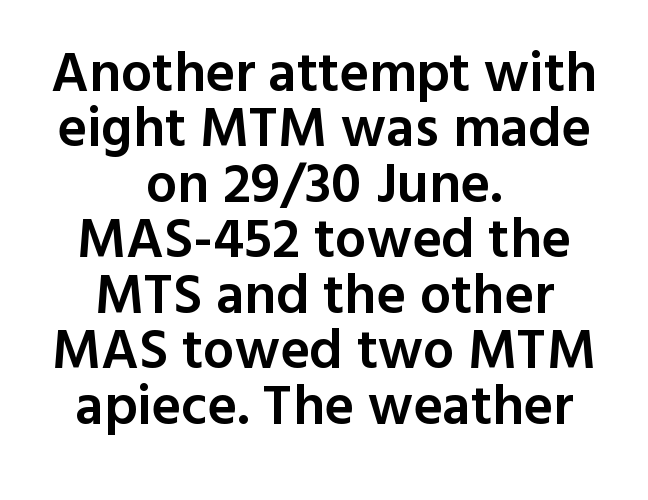
The image shows 56 px semibold sans-serif type, upright; set centered, tight line spacing (0.99x), normal letter spacing, not underlined; a medium x-height.
